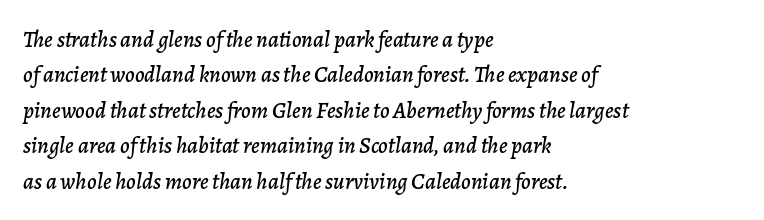
{"italic": "yes", "lean": "right", "slant_degrees": 7, "underline": "no", "align": "left", "line_spacing": "normal", "line_spacing_ratio": 1.54, "letter_spacing": "normal", "letter_spacing_em": 0.0, "glyph_px": 23}
